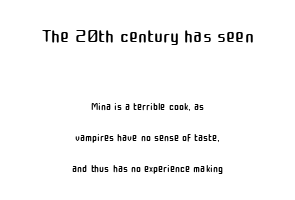
The image shows 27 px text type, upright; set centered, loose line spacing (2.06x), normal letter spacing, not underlined; the first (top) block is 1.8x larger.
